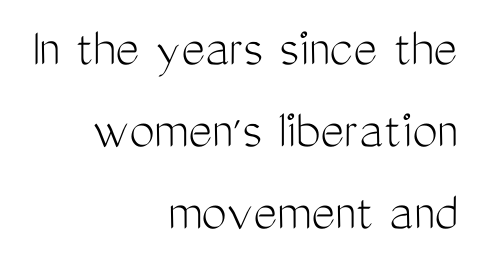
The image shows 57 px light, condensed sans-serif type, upright; set right-aligned, normal line spacing (1.44x), normal letter spacing, not underlined; medium stroke contrast and a medium x-height.
